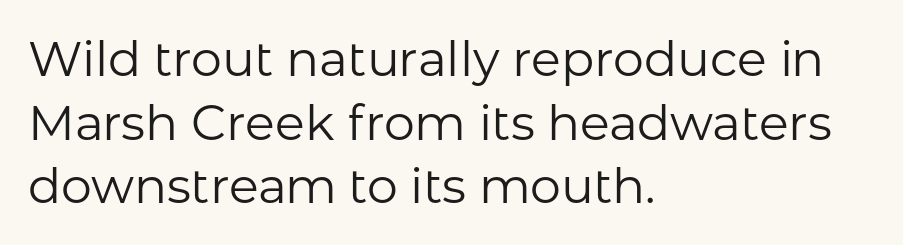
The image shows 49 px regular-weight sans-serif type, upright; set left-aligned, normal line spacing (1.3x), normal letter spacing, not underlined; low stroke contrast and a medium x-height.
